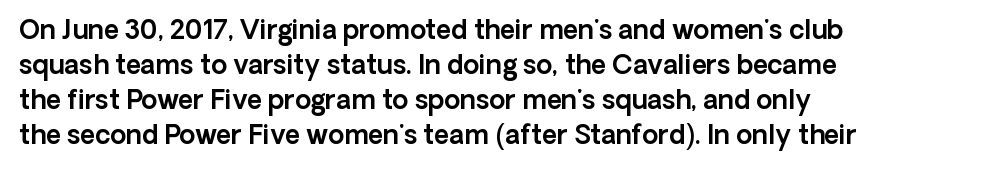
Upright lettering throughout. A classic flush-left, rag-right setting is used for this passage. Underlining? Definitely not there. The passage shown stacks its lines at a standard gap. The letterforms sit shoulder to shoulder at normal distance.
